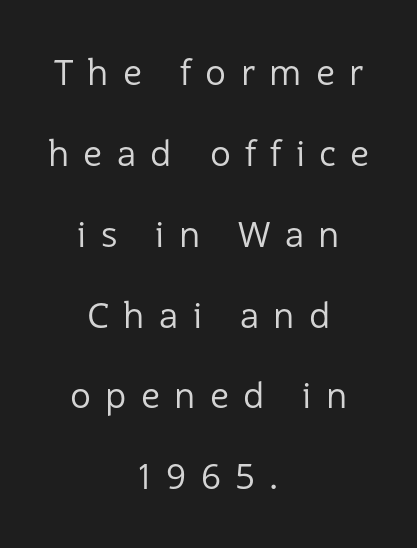
Characters follow at a spacing far wider than the type designer built in. In terms of letterform style, serifs are entirely absent. Ascenders rise straight up at ninety degrees. Has an underline been added? It has not. Looks like regular typesetting: each glyph gets only the width it needs.
